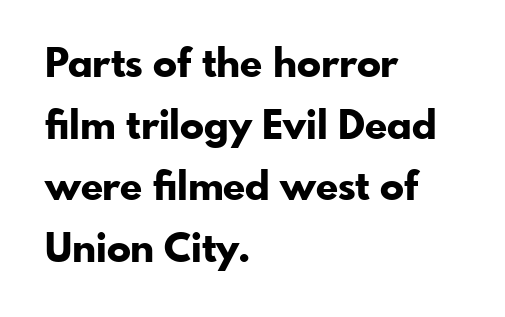
Q: Is the text bold? A: Yes.
Q: Is the text italic (slanted)? A: No, it is upright.
Q: Is the typeface a serif or a sans-serif typeface? A: Sans-serif.
Q: Is the text underlined? A: No.
Q: How is the paragraph aligned? A: Left-aligned.
Q: Is the spacing between letters normal or unusually wide? A: Normal.
Q: Is the spacing between lines tight, normal or loose? A: Normal.
Q: Width (condensed, normal, or wide)? A: Normal.
Q: Stroke contrast? A: Low.
Q: x-height? A: Small.
Q: Monospaced? A: No.
